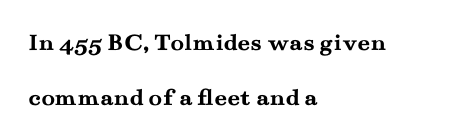
The image shows 25 px bold type, upright; set left-aligned, loose line spacing (2.2x), normal letter spacing, not underlined.
